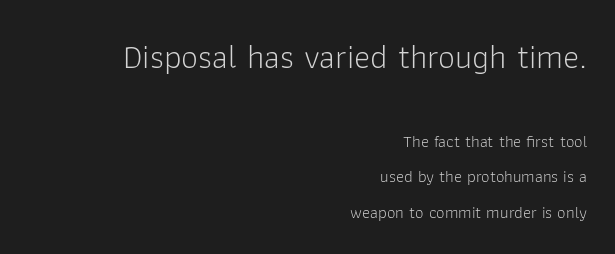
This sample uses plain, unmodified letter spacing. Varying glyph widths throughout — classic text-font behaviour. Beneath every word, the page is bare. Scale decreases going downward across the two blocks. If you measured baseline to baseline, you'd find a long distance.
